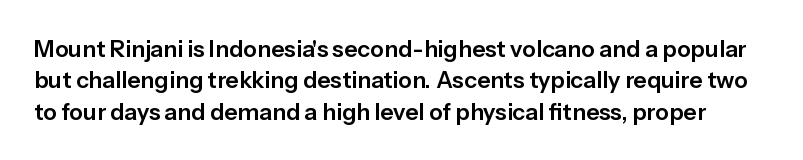
Q: Is the text italic (slanted)? A: No, it is upright.
Q: Is the text underlined? A: No.
Q: Is the spacing between letters normal or unusually wide? A: Normal.
Q: Is the spacing between lines tight, normal or loose? A: Normal.
